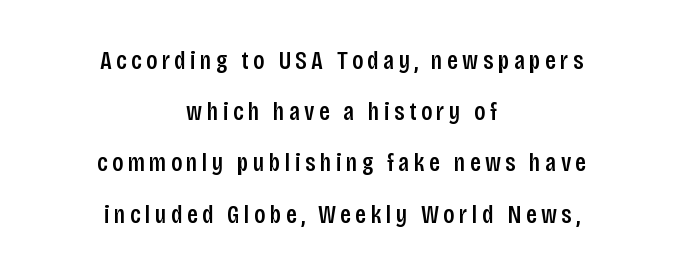
Characters remain perfectly vertical along every line. The designer dialed line spacing up above the default. The paragraph has two soft edges and a firm central axis. Underlining? Definitely not there.
